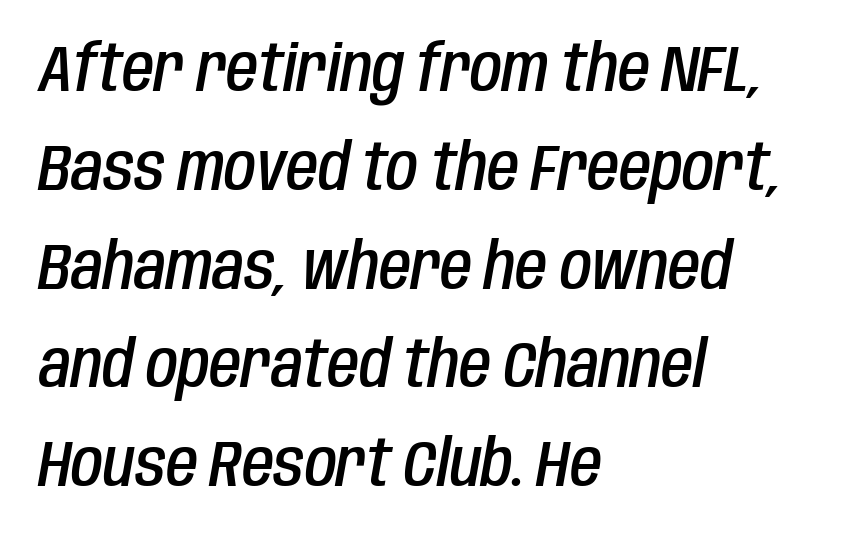
The image shows 65 px semibold, condensed type, italic (leaning right); set left-aligned, normal line spacing (1.52x), normal letter spacing, not underlined; low stroke contrast and a large x-height.
